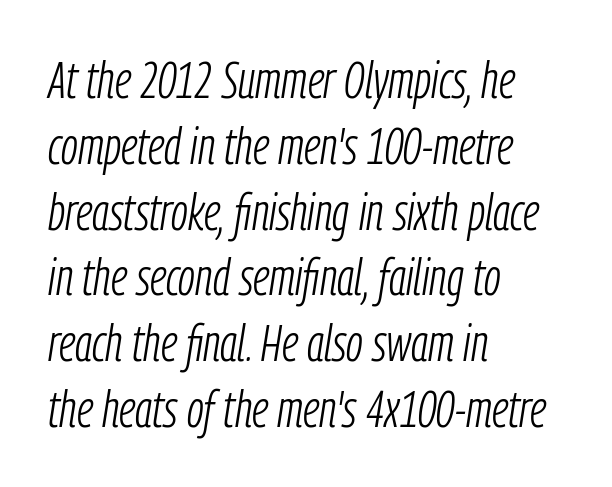
{"italic": "yes", "lean": "right", "slant_degrees": 9, "bold": "no", "weight": "light", "width": "condensed", "stroke_contrast": "low", "x_height": "medium", "monospaced": "no", "underline": "no", "align": "left", "line_spacing": "normal", "line_spacing_ratio": 1.29, "letter_spacing": "normal", "letter_spacing_em": 0.0, "glyph_px": 51}
